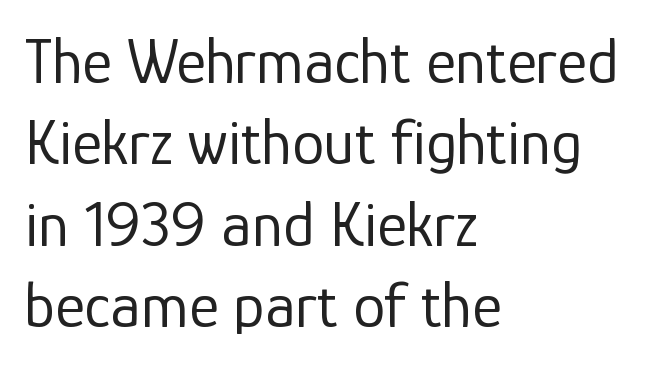
Does the lettering tilt? It doesn't — this is upright. If you drew a ruler down the left edge, every line would touch it. You could not count columns in this text — the font is proportionally spaced. The passage shown stacks its lines at a standard gap.
